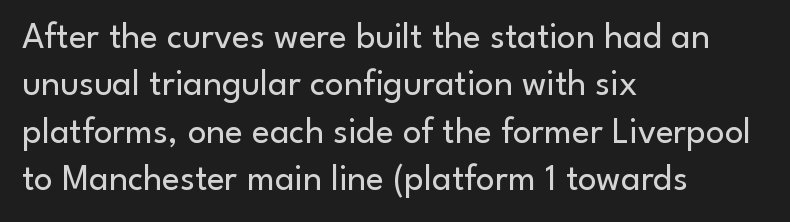
Q: Is the text bold? A: No.
Q: Is the text italic (slanted)? A: No, it is upright.
Q: Is the typeface a serif or a sans-serif typeface? A: Sans-serif.
Q: Is the text underlined? A: No.
Q: How is the paragraph aligned? A: Left-aligned.
Q: Is the spacing between letters normal or unusually wide? A: Normal.
Q: Is the spacing between lines tight, normal or loose? A: Normal.
Q: Width (condensed, normal, or wide)? A: Normal.
Q: Stroke contrast? A: Low.
Q: x-height? A: Small.
Q: Monospaced? A: No.
